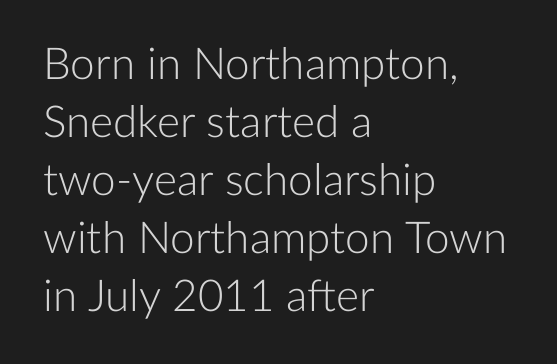
Proportional: the letters do not fall into vertical columns. The leading is moderate, giving the passage an even texture. Is the stroke heavy? The answer is a plain regular-or-lighter. The type is set solid horizontally, with unmodified tracking. Type without underlining.
